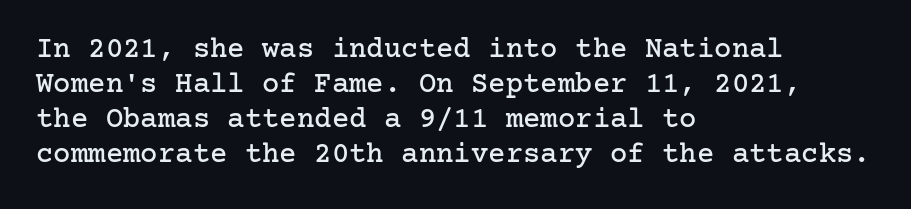
Nobody drew a line under any word here. A classic flush-left, rag-right setting is used for this passage. Posture: upright roman. Letter spacing: default. Serif or sans? Serif — the stroke terminals have little feet.
